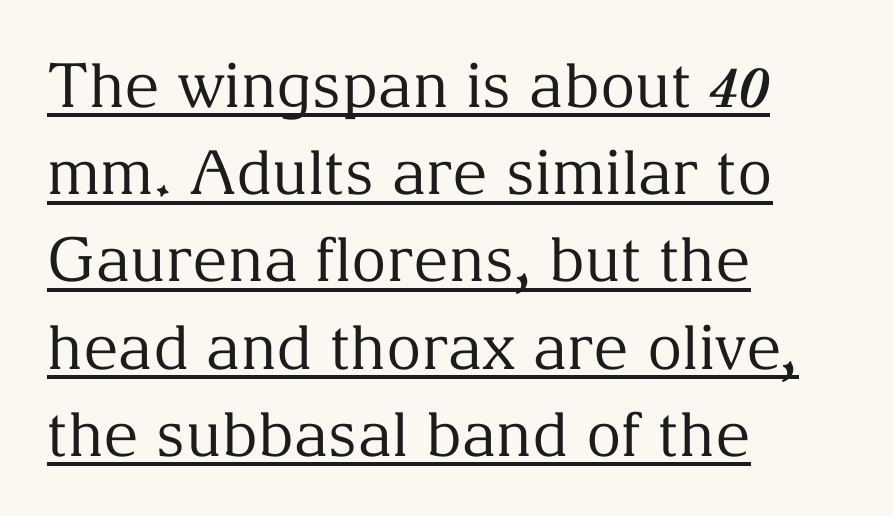
{"serif": "yes", "italic": "no", "bold": "no", "weight": "regular", "width": "normal", "stroke_contrast": "medium", "x_height": "medium", "monospaced": "no", "underline": "yes", "align": "left", "line_spacing": "normal", "line_spacing_ratio": 1.43, "letter_spacing": "normal", "letter_spacing_em": 0.0, "glyph_px": 61}
